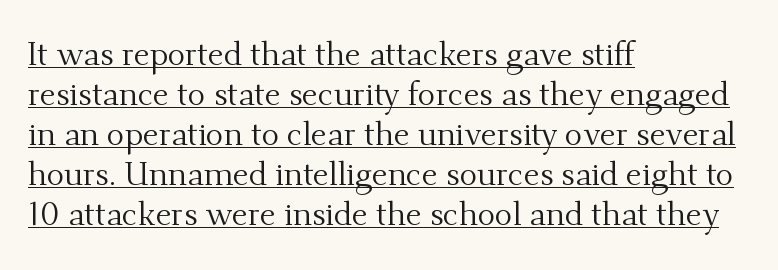
Q: Is the text bold? A: No.
Q: Is the text italic (slanted)? A: No, it is upright.
Q: Is the typeface a serif or a sans-serif typeface? A: Serif.
Q: Is the text underlined? A: Yes.
Q: How is the paragraph aligned? A: Left-aligned.
Q: Is the spacing between letters normal or unusually wide? A: Normal.
Q: Width (condensed, normal, or wide)? A: Normal.
Q: Stroke contrast? A: Medium.
Q: x-height? A: Small.
Q: Monospaced? A: No.
